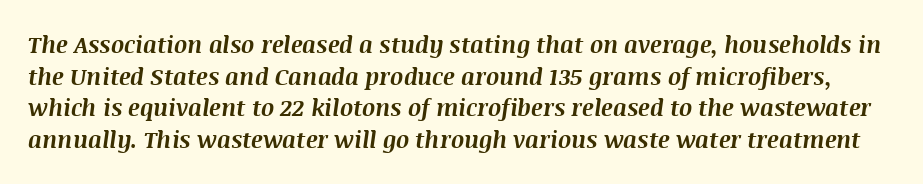
Q: Is the text bold? A: Yes.
Q: Is the text italic (slanted)? A: Yes, it leans right by about 8 degrees.
Q: Is the text underlined? A: No.
Q: Is the spacing between letters normal or unusually wide? A: Normal.
Q: Is the spacing between lines tight, normal or loose? A: Normal.
